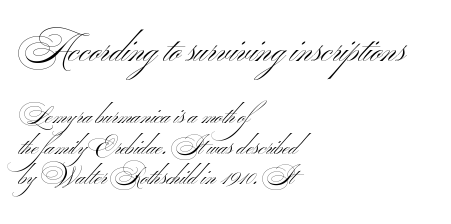
{"serif": "no", "bold": "no", "weight": "light", "width": "wide", "stroke_contrast": "medium", "x_height": "small", "monospaced": "no", "underline": "no", "align": "left", "line_spacing": "normal", "line_spacing_ratio": 1.28, "letter_spacing": "normal", "letter_spacing_em": 0.0, "larger_block": "first", "size_ratio": 1.5, "glyph_px": 36}
